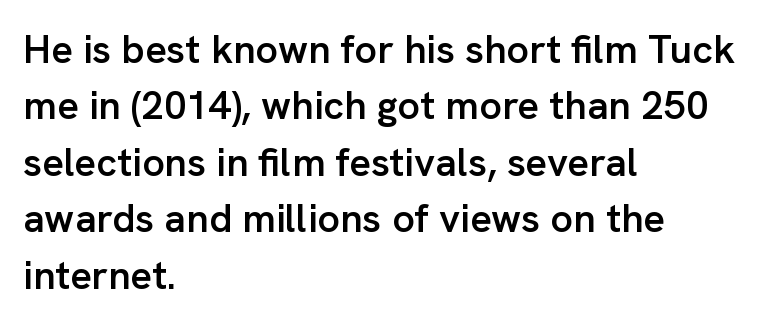
The image shows 40 px semibold sans-serif type, upright; set left-aligned, normal line spacing (1.41x), normal letter spacing, not underlined; low stroke contrast and a medium x-height.
